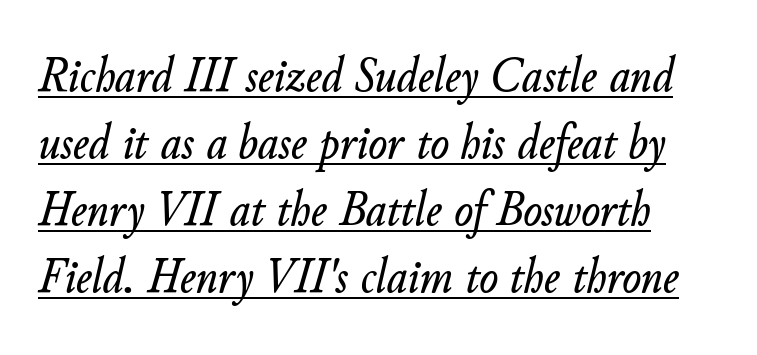
Q: Is the text italic (slanted)? A: Yes, it leans right by about 11 degrees.
Q: Is the text underlined? A: Yes.
Q: How is the paragraph aligned? A: Left-aligned.
Q: Is the spacing between letters normal or unusually wide? A: Normal.
Q: Is the spacing between lines tight, normal or loose? A: Normal.
Q: Width (condensed, normal, or wide)? A: Normal.
Q: Stroke contrast? A: Low.
Q: x-height? A: Small.
Q: Monospaced? A: No.
